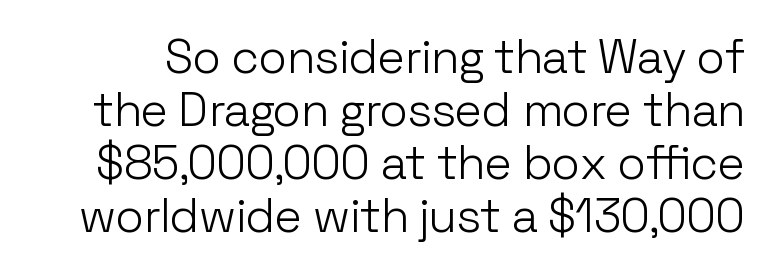
{"serif": "no", "italic": "no", "bold": "no", "weight": "light", "width": "normal", "stroke_contrast": "low", "x_height": "medium", "monospaced": "no", "underline": "no", "line_spacing": "tight", "line_spacing_ratio": 1.13, "letter_spacing": "normal", "letter_spacing_em": 0.0, "glyph_px": 47}
